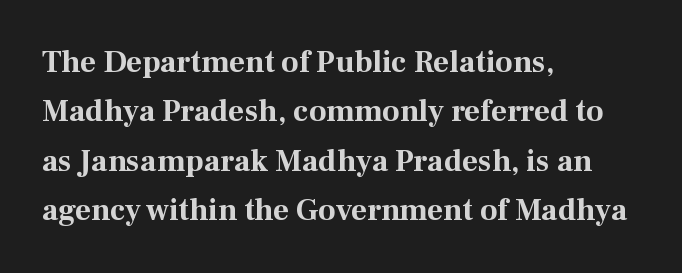
The image shows 31 px bold serif type, upright; set left-aligned, normal line spacing (1.59x), normal letter spacing, not underlined; medium stroke contrast and a medium x-height.
